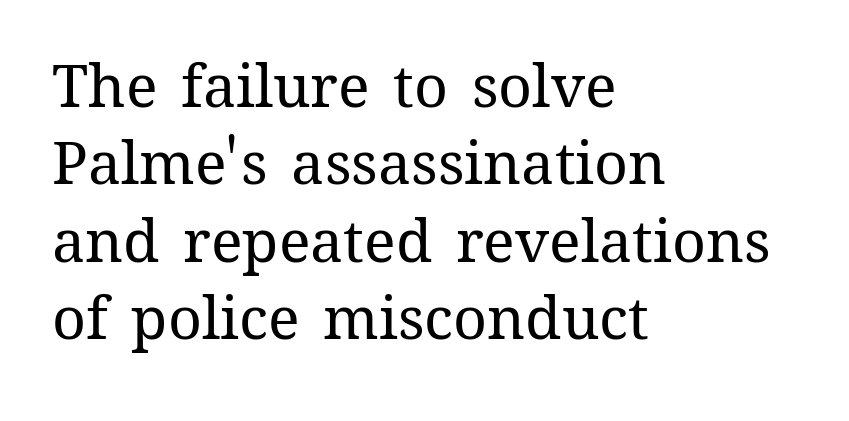
{"italic": "no", "bold": "no", "weight": "regular", "width": "normal", "stroke_contrast": "medium", "x_height": "medium", "monospaced": "no", "underline": "no", "align": "left", "line_spacing": "normal", "line_spacing_ratio": 1.31, "letter_spacing": "normal", "letter_spacing_em": 0.0, "glyph_px": 59}
